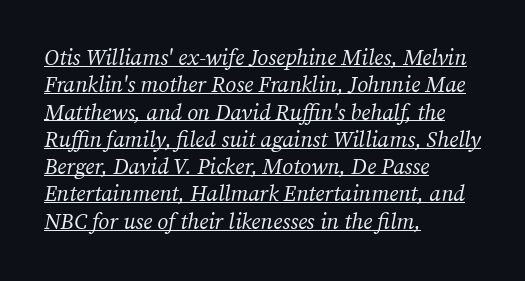
Q: Is the text bold? A: No.
Q: Is the text italic (slanted)? A: Yes, it leans right by about 12 degrees.
Q: Is the text underlined? A: Yes.
Q: How is the paragraph aligned? A: Left-aligned.
Q: Is the spacing between letters normal or unusually wide? A: Normal.
